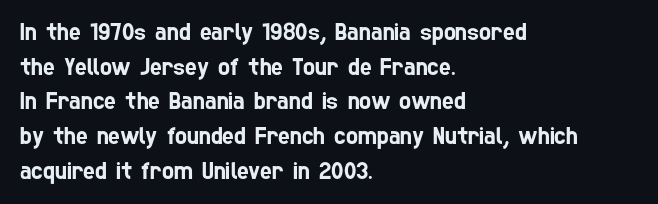
Q: Is the text underlined? A: No.
Q: How is the paragraph aligned? A: Left-aligned.
Q: Is the spacing between letters normal or unusually wide? A: Normal.
Q: Is the spacing between lines tight, normal or loose? A: Normal.
